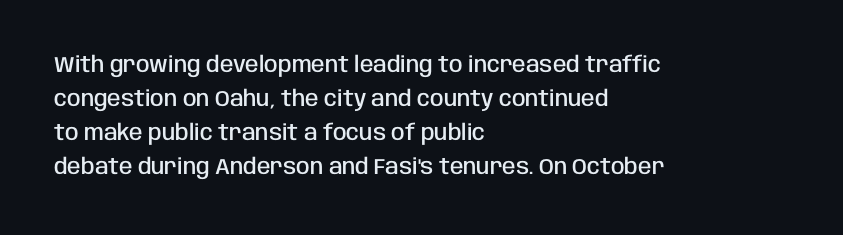
{"italic": "no", "bold": "semi", "underline": "no", "align": "left", "line_spacing": "normal", "line_spacing_ratio": 1.55, "letter_spacing": "normal", "letter_spacing_em": 0.0, "glyph_px": 22}
